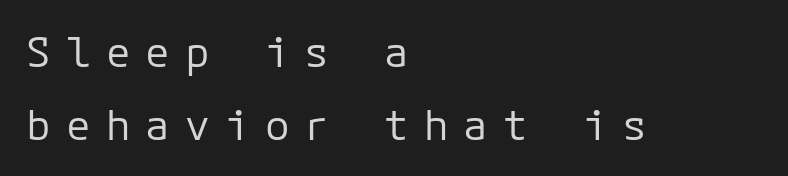
Typeset ragged right — the left edge is the straight one. Weight: regular or lighter. The space beneath each line is pristine and unruled. Style check: upright.
